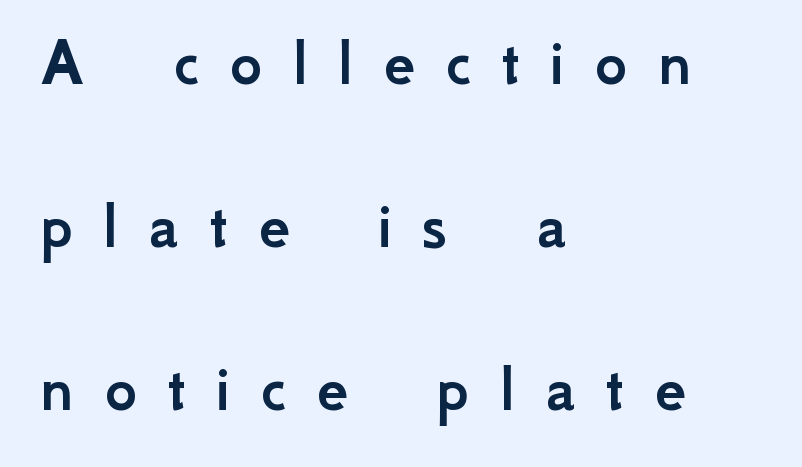
Quick note: interline space is abundant. The baseline area is clear. Note the varied advance widths — an 'i' is clearly narrower than an 'm'. It's the straight-up-and-down kind of type.
